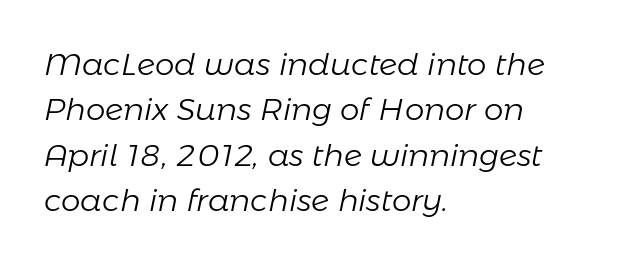
Q: Is the text bold? A: No.
Q: Is the text italic (slanted)? A: Yes, it leans right by about 11 degrees.
Q: Is the text underlined? A: No.
Q: How is the paragraph aligned? A: Left-aligned.
Q: Is the spacing between letters normal or unusually wide? A: Normal.
Q: Is the spacing between lines tight, normal or loose? A: Normal.
Q: Width (condensed, normal, or wide)? A: Normal.
Q: Stroke contrast? A: Low.
Q: x-height? A: Medium.
Q: Monospaced? A: No.
